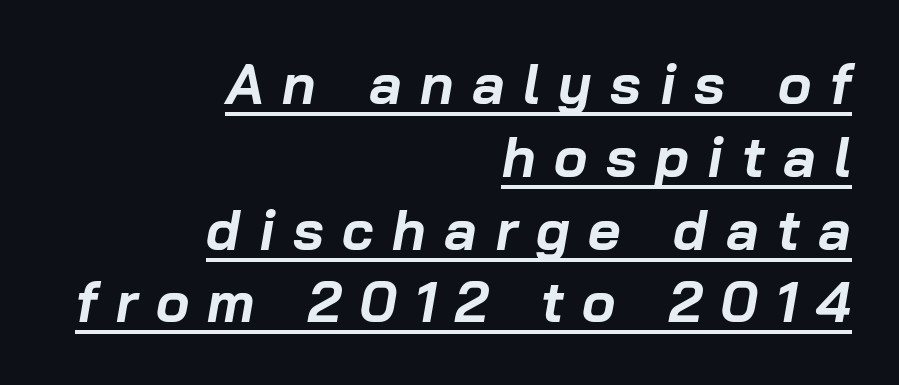
{"italic": "yes", "lean": "right", "slant_degrees": 10, "bold": "yes", "weight": "bold", "width": "normal", "stroke_contrast": "low", "x_height": "medium", "monospaced": "no", "underline": "yes", "align": "right", "line_spacing": "normal", "line_spacing_ratio": 1.3, "letter_spacing": "wide", "letter_spacing_em": 0.33, "glyph_px": 56}
